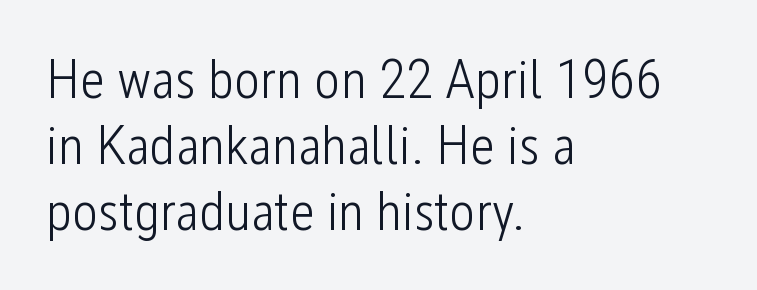
The image shows 55 px light, condensed sans-serif type, upright; set left-aligned, line spacing 1.2x, normal letter spacing, not underlined; low stroke contrast and a medium x-height.
